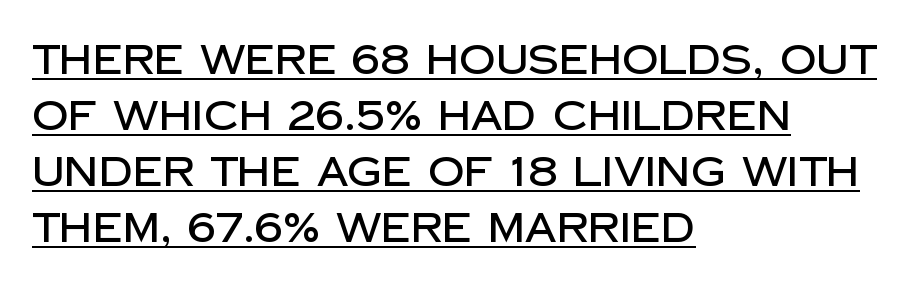
{"serif": "no", "italic": "no", "width": "normal", "stroke_contrast": "low", "x_height": "large", "monospaced": "no", "underline": "yes", "align": "left", "line_spacing": "normal", "line_spacing_ratio": 1.4, "letter_spacing": "normal", "letter_spacing_em": 0.0, "glyph_px": 40}
